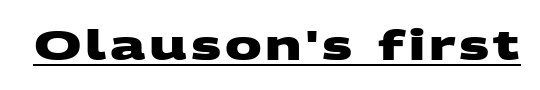
Q: Is the text bold? A: Yes.
Q: Is the typeface a serif or a sans-serif typeface? A: Sans-serif.
Q: Is the text underlined? A: Yes.
Q: Width (condensed, normal, or wide)? A: Wide.
Q: Stroke contrast? A: Medium.
Q: x-height? A: Large.
Q: Monospaced? A: No.
